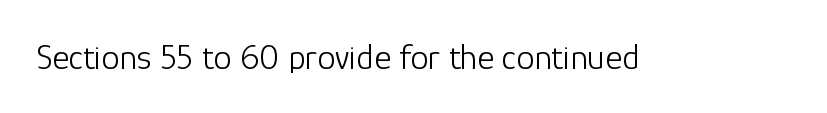
Q: Is the text bold? A: No.
Q: Is the text italic (slanted)? A: No, it is upright.
Q: Is the typeface a serif or a sans-serif typeface? A: Sans-serif.
Q: Is the text underlined? A: No.
Q: Is the spacing between letters normal or unusually wide? A: Normal.
Q: Width (condensed, normal, or wide)? A: Normal.
Q: Stroke contrast? A: Low.
Q: x-height? A: Medium.
Q: Monospaced? A: No.
